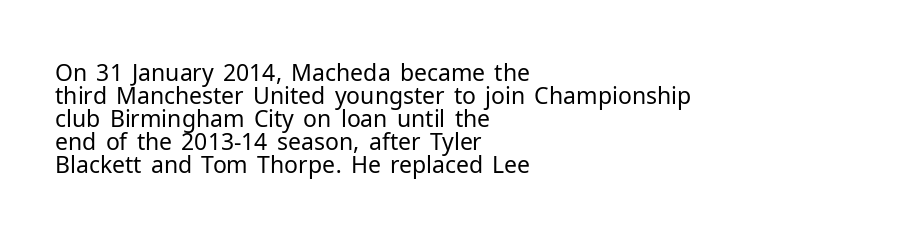
{"italic": "no", "bold": "no", "underline": "no", "align": "left", "line_spacing": "tight", "line_spacing_ratio": 1.0, "letter_spacing": "normal", "letter_spacing_em": 0.0, "glyph_px": 23}
